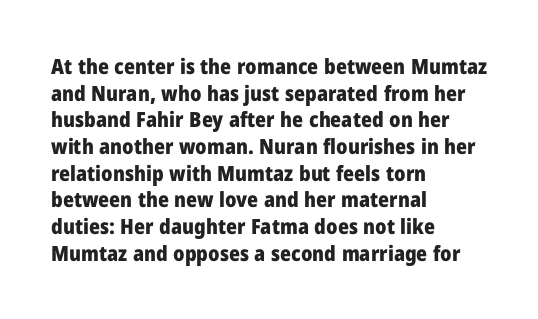
Q: Is the text bold? A: Yes.
Q: Is the text italic (slanted)? A: No, it is upright.
Q: Is the text underlined? A: No.
Q: How is the paragraph aligned? A: Left-aligned.
Q: Is the spacing between letters normal or unusually wide? A: Normal.
Q: Is the spacing between lines tight, normal or loose? A: Normal.
